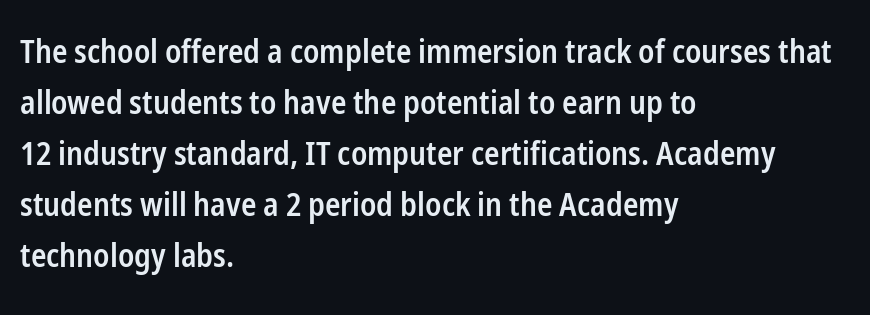
{"serif": "no", "italic": "no", "bold": "semi", "weight": "semibold", "width": "condensed", "stroke_contrast": "low", "x_height": "medium", "monospaced": "no", "underline": "no", "align": "left", "line_spacing": "normal", "line_spacing_ratio": 1.59, "letter_spacing": "normal", "letter_spacing_em": 0.0, "glyph_px": 32}
